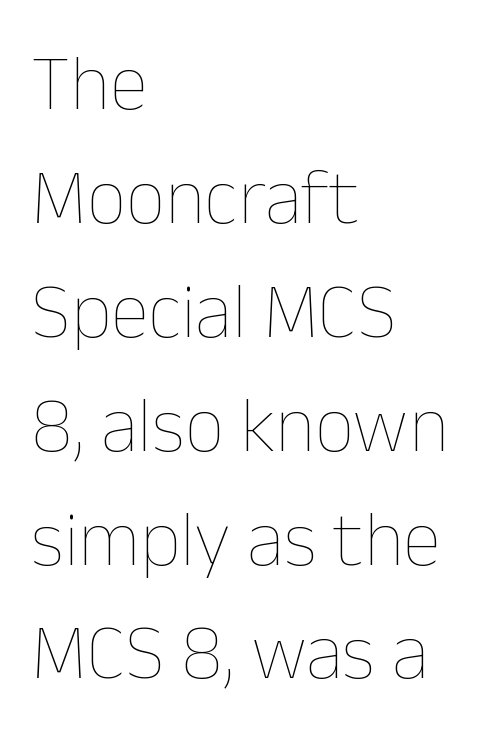
The image shows 78 px thin type, upright; set left-aligned, normal line spacing (1.46x), normal letter spacing, not underlined; low stroke contrast and a medium x-height.
